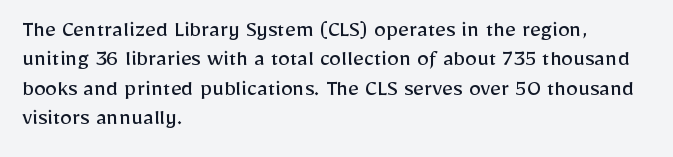
{"italic": "no", "bold": "no", "underline": "no", "align": "left", "line_spacing_ratio": 1.22, "letter_spacing": "normal", "letter_spacing_em": 0.0, "glyph_px": 24}
